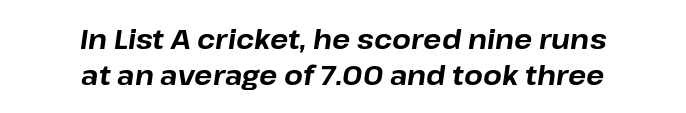
The image shows 27 px bold type, italic (leaning right); set centered, normal line spacing (1.33x), normal letter spacing, not underlined.
